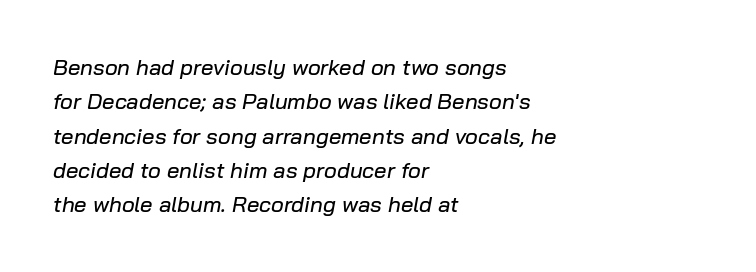
Q: Is the text italic (slanted)? A: Yes, it leans right by about 10 degrees.
Q: Is the text underlined? A: No.
Q: How is the paragraph aligned? A: Left-aligned.
Q: Is the spacing between letters normal or unusually wide? A: Normal.
Q: Is the spacing between lines tight, normal or loose? A: Normal.
